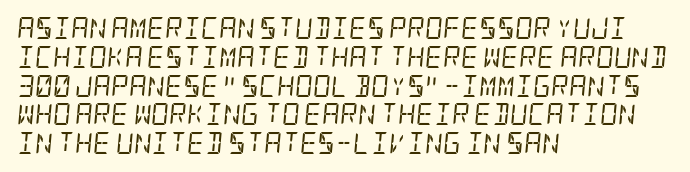
The image shows 22 px text type, italic (leaning right); set left-aligned, normal line spacing (1.31x), normal letter spacing, not underlined.
